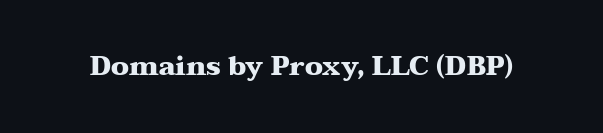
What stands out about the letter spacing? Nothing — it is the standard amount. No italicization has been applied; the sample stays upright. The gap between lines stays unmarked. Thick stems and heavy bowls — unmistakably bold.
